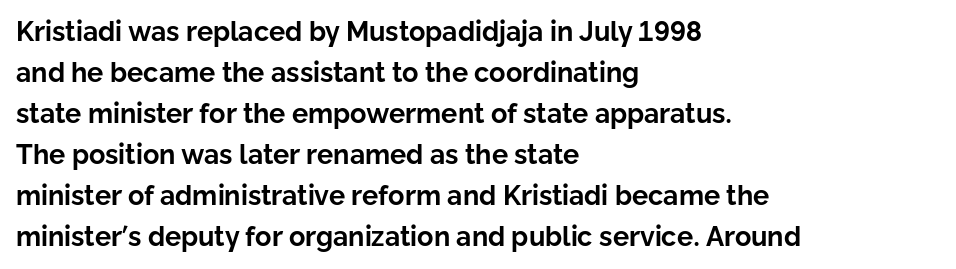
{"italic": "no", "bold": "yes", "underline": "no", "align": "left", "line_spacing": "normal", "line_spacing_ratio": 1.52, "letter_spacing": "normal", "letter_spacing_em": 0.0, "glyph_px": 27}
